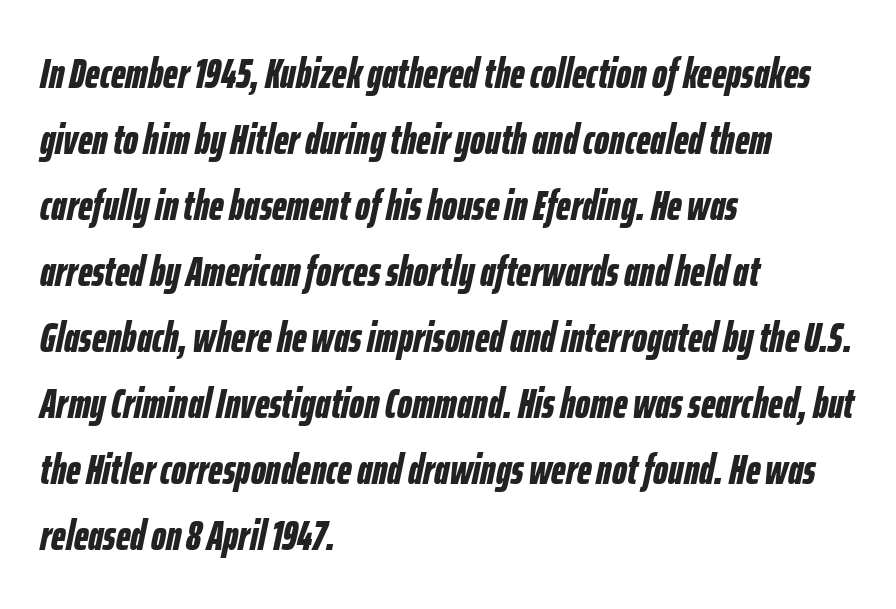
Q: Is the text bold? A: Yes.
Q: Is the text italic (slanted)? A: Yes, it leans right by about 12 degrees.
Q: Is the text underlined? A: No.
Q: How is the paragraph aligned? A: Left-aligned.
Q: Is the spacing between letters normal or unusually wide? A: Normal.
Q: Is the spacing between lines tight, normal or loose? A: Normal.
Q: Width (condensed, normal, or wide)? A: Condensed.
Q: Stroke contrast? A: Low.
Q: x-height? A: Medium.
Q: Monospaced? A: No.
